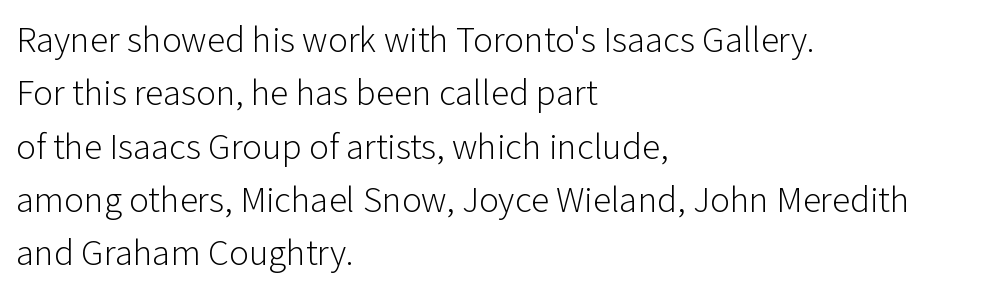
You could not count columns in this text — the font is proportionally spaced. The compositor pushed each line to the left boundary. Is there much room between lines? A standard amount, neither cramped nor airy. Words float on clear page, feet unadorned. No extra ink here — the face is not bold. Is there any slant? The stems are plumb.
